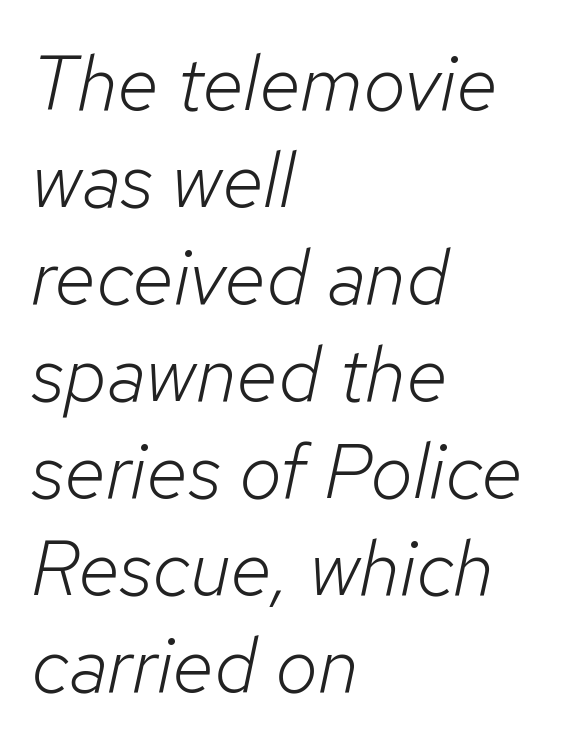
Q: Is the text bold? A: No.
Q: Is the text italic (slanted)? A: Yes, it leans right by about 12 degrees.
Q: Is the text underlined? A: No.
Q: How is the paragraph aligned? A: Left-aligned.
Q: Is the spacing between letters normal or unusually wide? A: Normal.
Q: Is the spacing between lines tight, normal or loose? A: Normal.
Q: Width (condensed, normal, or wide)? A: Normal.
Q: Stroke contrast? A: Low.
Q: x-height? A: Medium.
Q: Monospaced? A: No.
